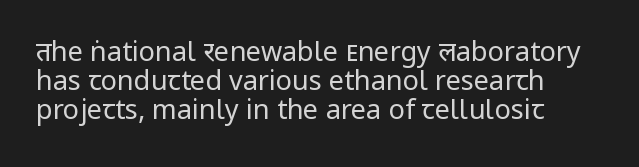
There is no visible air inserted between adjacent glyphs. Clear beneath every line of the passage. You can tell it's not italic because the verticals are truly vertical. In terms of leading, this rendering errs on the cramped side.
